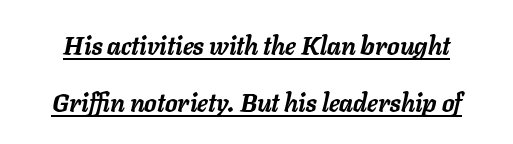
The typesetter has applied underlining to the passage shown. You'd pick this weight for a headline — it's a proper bold. What stands out about the letter spacing? Nothing — it is the standard amount. Rows of type keep a wide berth in the vertical direction.
